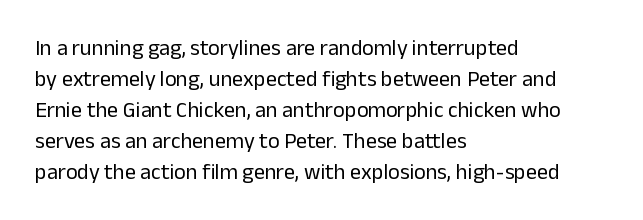
The words here are not underlined. Default kerning and tracking; the words read as compact shapes. The paragraph shown leans on its left margin. Posture: straight, roman, zero tilt. Vertical stems look standard width or narrower in stroke. Vertical spacing — default.
